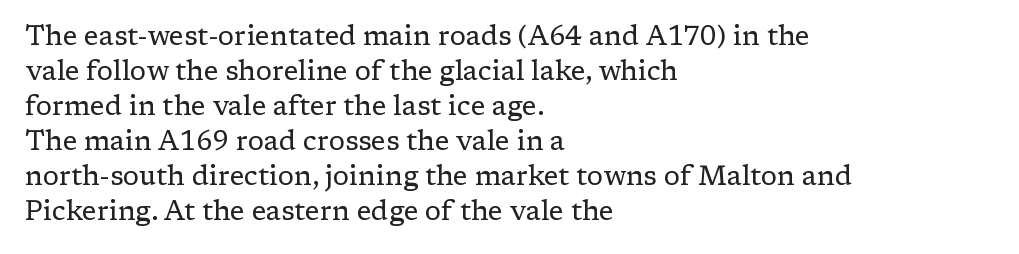
The image shows 27 px text type, upright; set left-aligned, normal line spacing (1.3x), normal letter spacing, not underlined.
